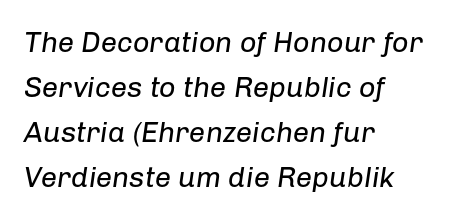
{"italic": "yes", "lean": "right", "slant_degrees": 8, "bold": "no", "weight": "regular", "width": "normal", "stroke_contrast": "low", "x_height": "medium", "monospaced": "no", "underline": "no", "align": "left", "line_spacing": "normal", "line_spacing_ratio": 1.55, "letter_spacing": "normal", "letter_spacing_em": 0.0, "glyph_px": 29}
